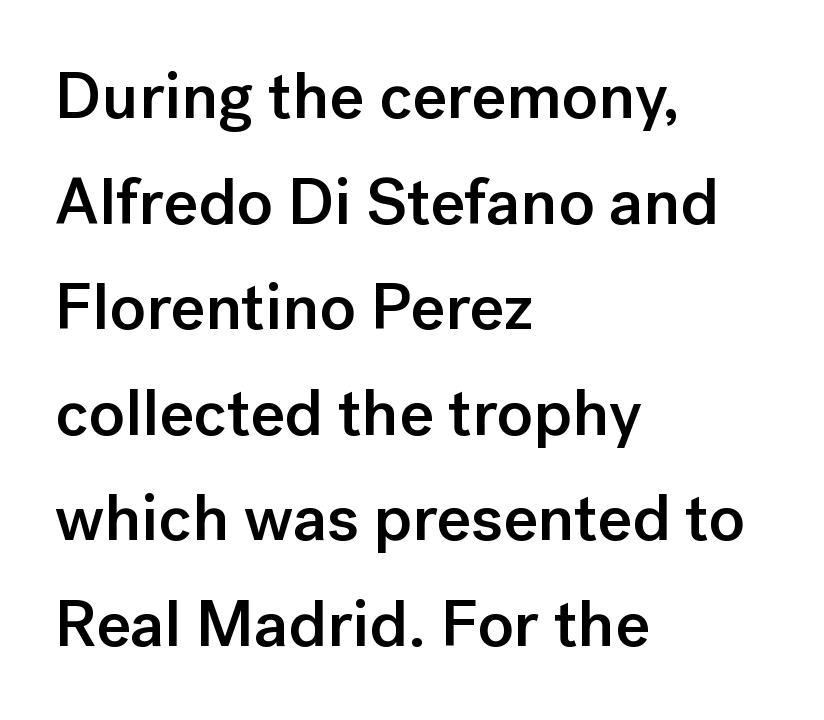
The image shows 66 px semibold sans-serif type, upright; set left-aligned, normal line spacing (1.6x), normal letter spacing, not underlined; low stroke contrast and a medium x-height.
